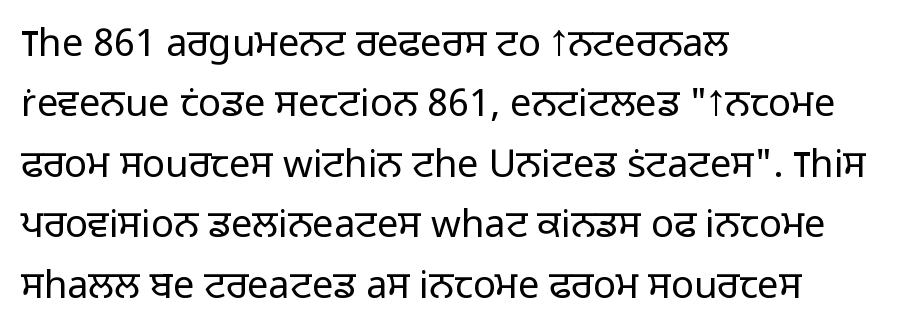
{"serif": "no", "italic": "no", "bold": "no", "weight": "light", "width": "normal", "stroke_contrast": "low", "x_height": "medium", "monospaced": "no", "underline": "no", "align": "left", "line_spacing": "normal", "line_spacing_ratio": 1.59, "letter_spacing": "normal", "letter_spacing_em": 0.0, "glyph_px": 38}
